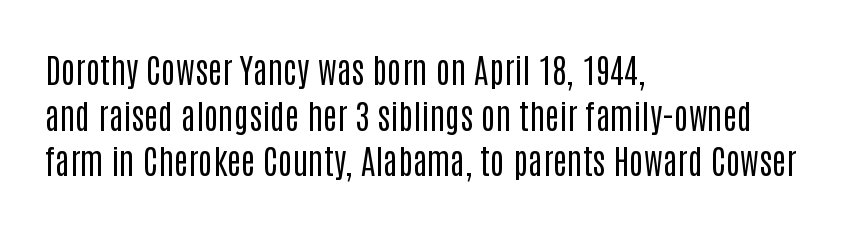
Posture: straight, roman, zero tilt. Decoration check: the copy has no underline. Leading: standard. Heaviness? Minimal to ordinary, like unemphasized prose.
